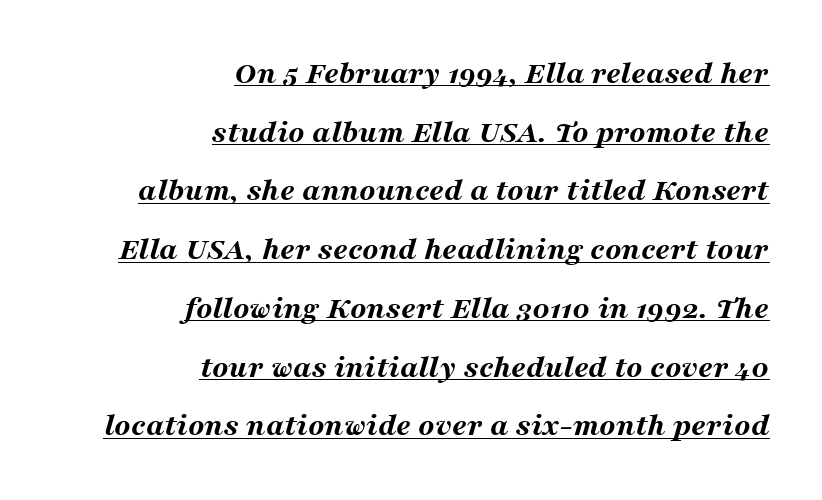
Layout note: lines flush right. Each letter keeps its own natural width here, so spacing adapts to shape. Decoration check: the copy is underlined. Glyph-to-glyph distance matches everyday printed text. The characters look thick and weighty, a clear bold. These lines were composed using italics.
